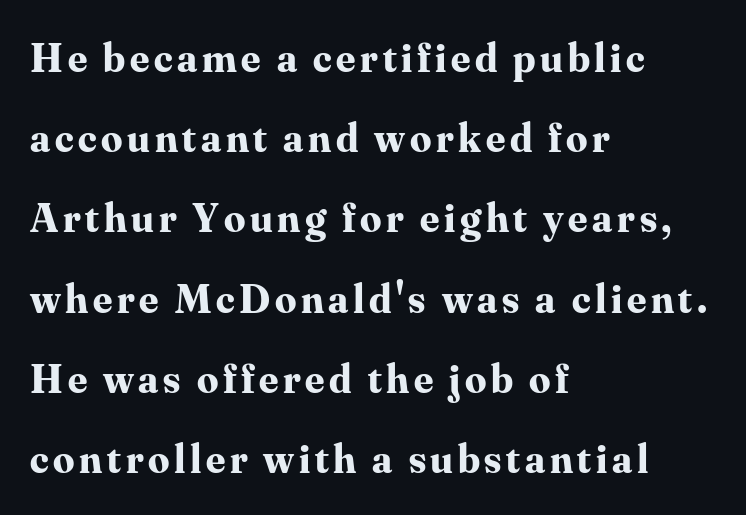
Q: Is the text bold? A: Yes.
Q: Is the text italic (slanted)? A: No, it is upright.
Q: Is the typeface a serif or a sans-serif typeface? A: Serif.
Q: Is the text underlined? A: No.
Q: How is the paragraph aligned? A: Left-aligned.
Q: Is the spacing between lines tight, normal or loose? A: Loose.
Q: Width (condensed, normal, or wide)? A: Normal.
Q: Stroke contrast? A: Medium.
Q: x-height? A: Small.
Q: Monospaced? A: No.
